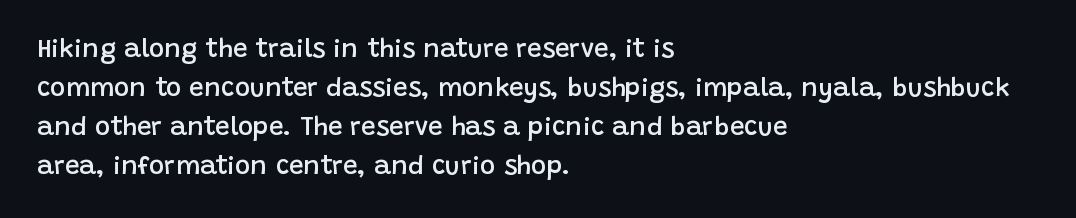
{"italic": "no", "bold": "semi", "underline": "no", "align": "left", "line_spacing": "normal", "line_spacing_ratio": 1.5, "letter_spacing": "normal", "letter_spacing_em": 0.0, "glyph_px": 26}
